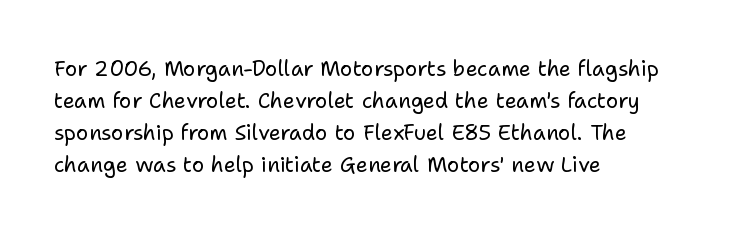
{"italic": "no", "bold": "no", "underline": "no", "align": "left", "line_spacing": "normal", "line_spacing_ratio": 1.52, "letter_spacing": "normal", "letter_spacing_em": 0.0, "glyph_px": 21}
